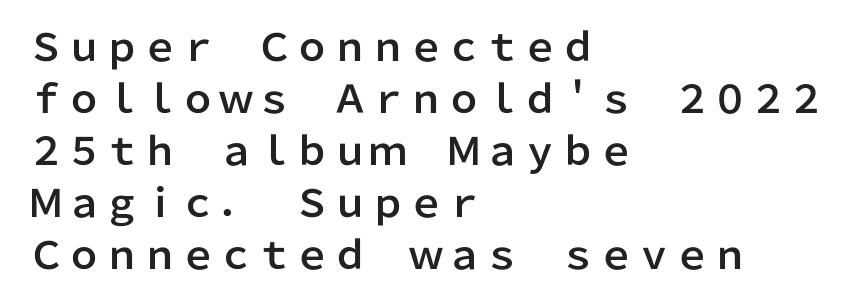
Q: Is the text italic (slanted)? A: No, it is upright.
Q: Is the typeface a serif or a sans-serif typeface? A: Sans-serif.
Q: Is the text underlined? A: No.
Q: How is the paragraph aligned? A: Left-aligned.
Q: Is the spacing between letters normal or unusually wide? A: Normal.
Q: Is the spacing between lines tight, normal or loose? A: Normal.
Q: Width (condensed, normal, or wide)? A: Normal.
Q: Stroke contrast? A: Low.
Q: x-height? A: Medium.
Q: Monospaced? A: No.
